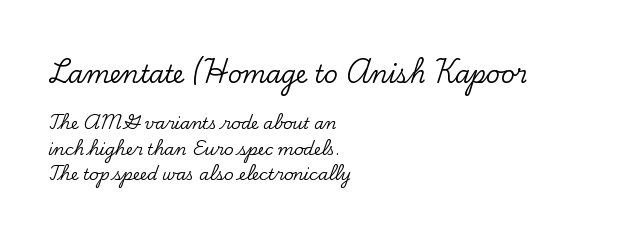
Q: Is the text italic (slanted)? A: Yes.
Q: Is the text underlined? A: No.
Q: How is the paragraph aligned? A: Left-aligned.
Q: Is the spacing between letters normal or unusually wide? A: Normal.
Q: Is the spacing between lines tight, normal or loose? A: Normal.
Q: Which block of text is set in a larger size, the first (top) or the second (bottom)? A: The first (top) one.
